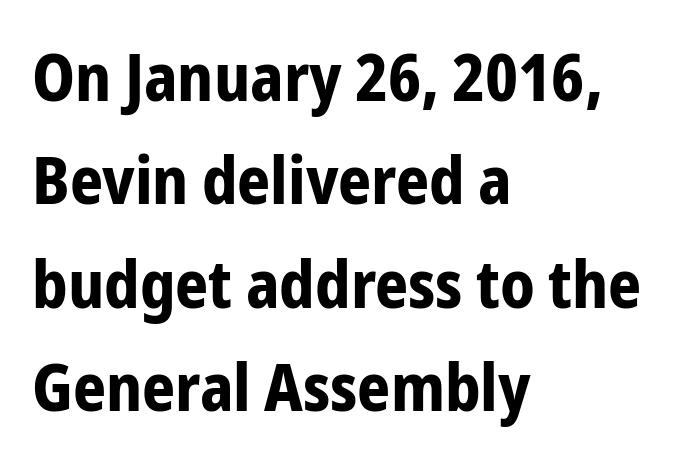
Q: Is the text bold? A: Yes.
Q: Is the text italic (slanted)? A: No, it is upright.
Q: Is the typeface a serif or a sans-serif typeface? A: Sans-serif.
Q: Is the text underlined? A: No.
Q: How is the paragraph aligned? A: Left-aligned.
Q: Is the spacing between letters normal or unusually wide? A: Normal.
Q: Is the spacing between lines tight, normal or loose? A: Normal.
Q: Width (condensed, normal, or wide)? A: Condensed.
Q: Stroke contrast? A: Low.
Q: x-height? A: Medium.
Q: Monospaced? A: No.
